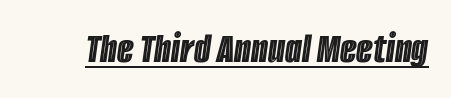
Q: Is the text italic (slanted)? A: Yes, it leans right by about 8 degrees.
Q: Is the text underlined? A: Yes.
Q: Is the spacing between letters normal or unusually wide? A: Normal.
Q: Width (condensed, normal, or wide)? A: Condensed.
Q: x-height? A: Large.
Q: Monospaced? A: No.
